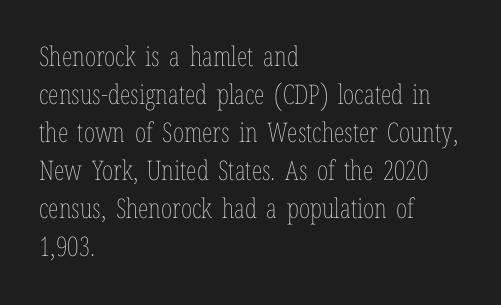
The image shows 27 px text type, upright; set left-aligned, normal line spacing (1.41x), normal letter spacing, not underlined.
